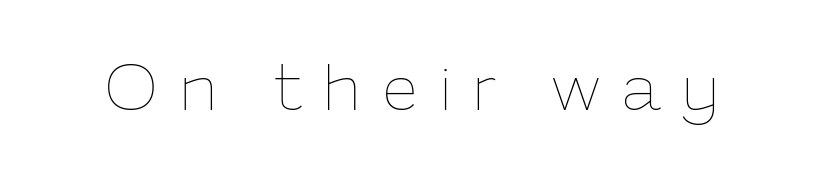
Q: Is the text bold? A: No.
Q: Is the text italic (slanted)? A: No, it is upright.
Q: Is the text underlined? A: No.
Q: Is the spacing between letters normal or unusually wide? A: Unusually wide.
Q: Width (condensed, normal, or wide)? A: Normal.
Q: Stroke contrast? A: Low.
Q: x-height? A: Medium.
Q: Monospaced? A: No.
